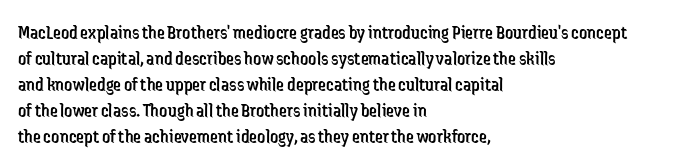
Q: Is the text bold? A: No.
Q: Is the text italic (slanted)? A: No, it is upright.
Q: Is the text underlined? A: No.
Q: How is the paragraph aligned? A: Left-aligned.
Q: Is the spacing between letters normal or unusually wide? A: Normal.
Q: Is the spacing between lines tight, normal or loose? A: Normal.
